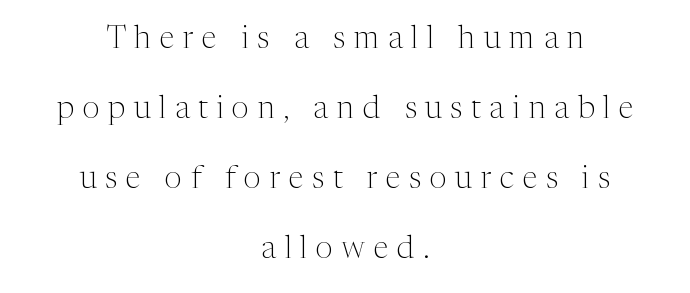
Q: Is the text bold? A: No.
Q: Is the text italic (slanted)? A: No, it is upright.
Q: Is the typeface a serif or a sans-serif typeface? A: Serif.
Q: Is the text underlined? A: No.
Q: How is the paragraph aligned? A: Centered.
Q: Is the spacing between letters normal or unusually wide? A: Unusually wide.
Q: Is the spacing between lines tight, normal or loose? A: Loose.
Q: Width (condensed, normal, or wide)? A: Normal.
Q: Stroke contrast? A: Medium.
Q: x-height? A: Medium.
Q: Monospaced? A: No.
